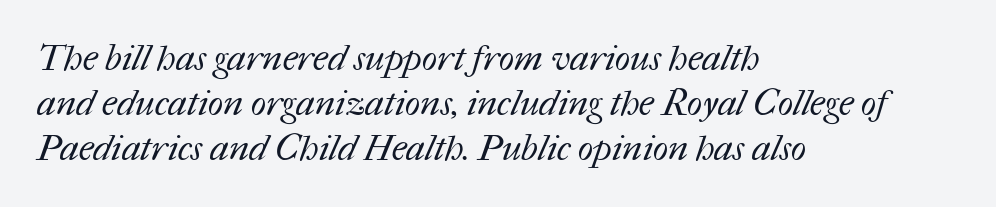
Q: Is the text bold? A: No.
Q: Is the text underlined? A: No.
Q: How is the paragraph aligned? A: Left-aligned.
Q: Is the spacing between letters normal or unusually wide? A: Normal.
Q: Is the spacing between lines tight, normal or loose? A: Normal.
Q: Width (condensed, normal, or wide)? A: Normal.
Q: Stroke contrast? A: Medium.
Q: x-height? A: Medium.
Q: Monospaced? A: No.
